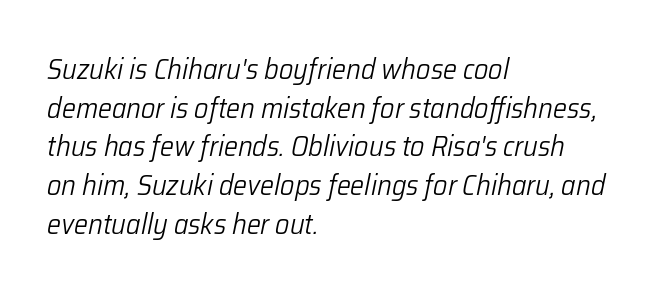
The image shows 28 px light type, italic (leaning right); set left-aligned, normal line spacing (1.38x), normal letter spacing, not underlined; low stroke contrast and a medium x-height.
